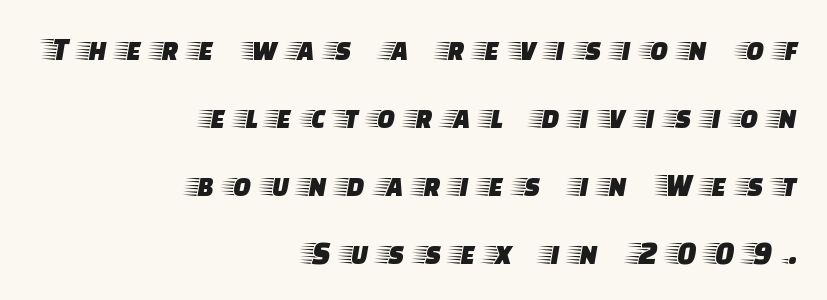
The image shows 33 px wide serif type; set right-aligned, loose line spacing (2.06x), unusually wide letter spacing (+0.39 em), not underlined; low stroke contrast and a large x-height.
